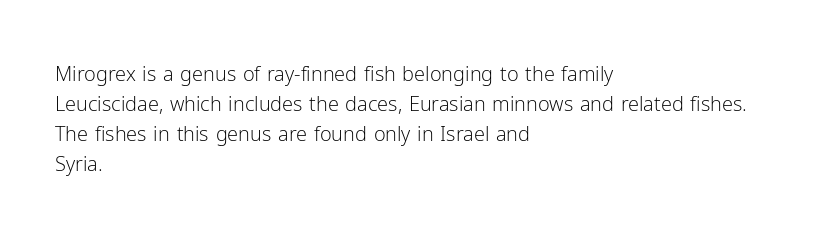
{"italic": "no", "bold": "no", "underline": "no", "align": "left", "line_spacing": "normal", "line_spacing_ratio": 1.5, "letter_spacing": "normal", "letter_spacing_em": 0.0, "glyph_px": 20}
